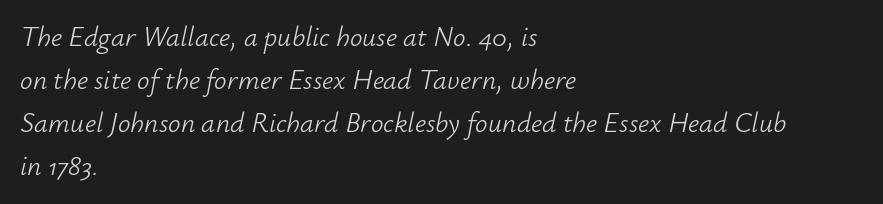
{"italic": "yes", "lean": "right", "slant_degrees": 12, "bold": "no", "weight": "light", "width": "normal", "stroke_contrast": "low", "x_height": "small", "monospaced": "no", "underline": "no", "align": "left", "line_spacing": "normal", "line_spacing_ratio": 1.53, "letter_spacing": "normal", "letter_spacing_em": 0.0, "glyph_px": 28}
